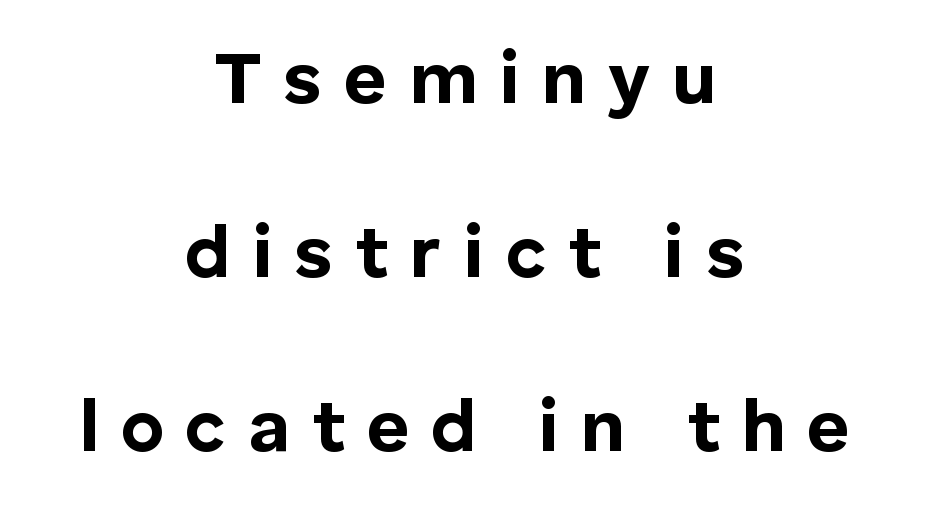
Underlining? Definitely not there. Proportional: the letters do not fall into vertical columns. Bold? Absolutely — the strokes are thick and heavy. The lettering stays uniformly vertical, giving the passage a roman look. These lines are centered, leaving both edges ragged. The type is letterspaced generously, with wide tracking.
